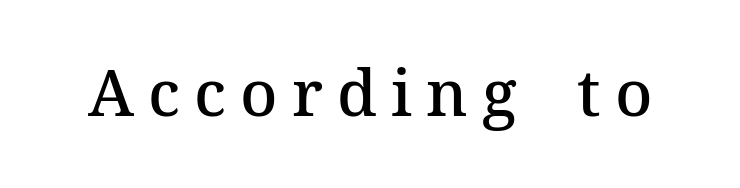
The image shows 64 px semibold serif type, upright; set unusually wide letter spacing (+0.22 em), not underlined; medium stroke contrast and a medium x-height.
